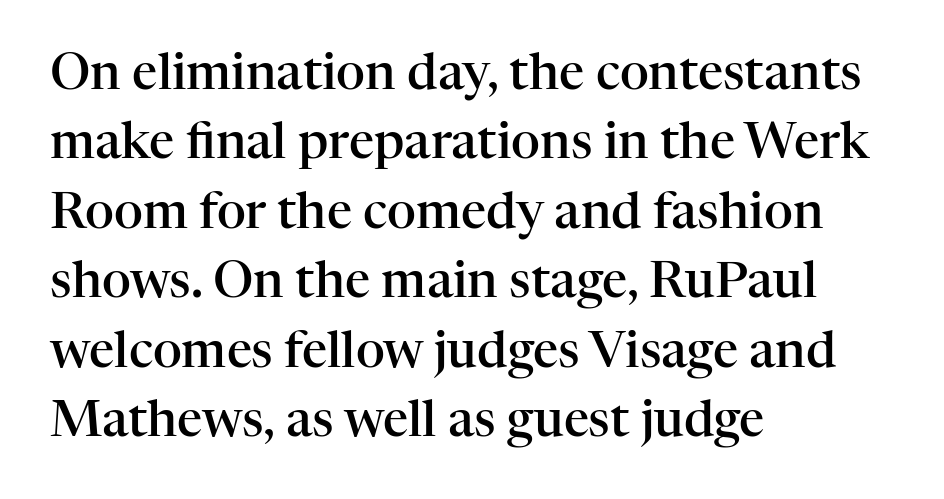
Tracking here is standard; glyphs follow each other at the usual distance. Does the lettering tilt? It doesn't — this is upright. Horizontal alignment here is leftward, the default for most running prose. Stems and bowls a touch heavier than normal — semibold.
